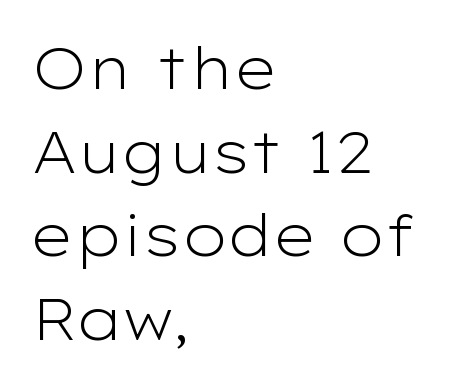
Q: Is the text bold? A: No.
Q: Is the text italic (slanted)? A: No, it is upright.
Q: Is the typeface a serif or a sans-serif typeface? A: Sans-serif.
Q: Is the text underlined? A: No.
Q: How is the paragraph aligned? A: Left-aligned.
Q: Is the spacing between letters normal or unusually wide? A: Normal.
Q: Is the spacing between lines tight, normal or loose? A: Normal.
Q: Width (condensed, normal, or wide)? A: Wide.
Q: Stroke contrast? A: Low.
Q: x-height? A: Medium.
Q: Monospaced? A: No.
